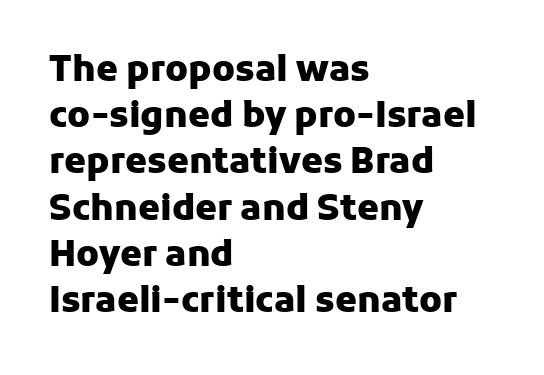
The image shows 35 px heavy sans-serif type, upright; set left-aligned, normal line spacing (1.32x), normal letter spacing, not underlined; low stroke contrast and a medium x-height.
